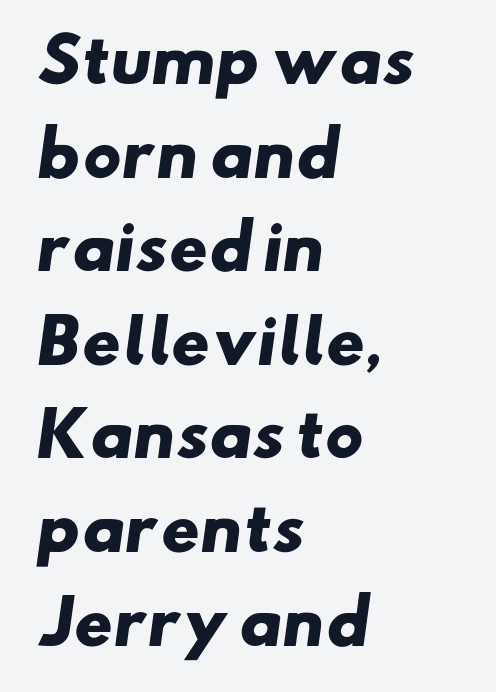
The text block is weighted toward the left margin, trailing off unevenly rightward. Compared with typical body copy, the letter spacing here is the same. Compared with an ordinary text face, these strokes are far heavier — a full bold. Unlike a traditional serif, this face leaves its strokes unadorned. Descenders are the only things crossing below the line. Think of a printed novel: that variable character pitch is what you see here.
